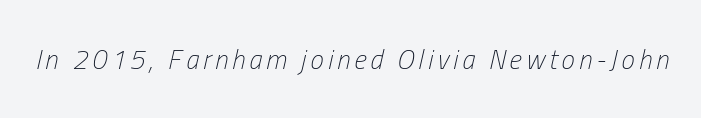
The image shows 27 px text type, italic (leaning right); set not underlined.
